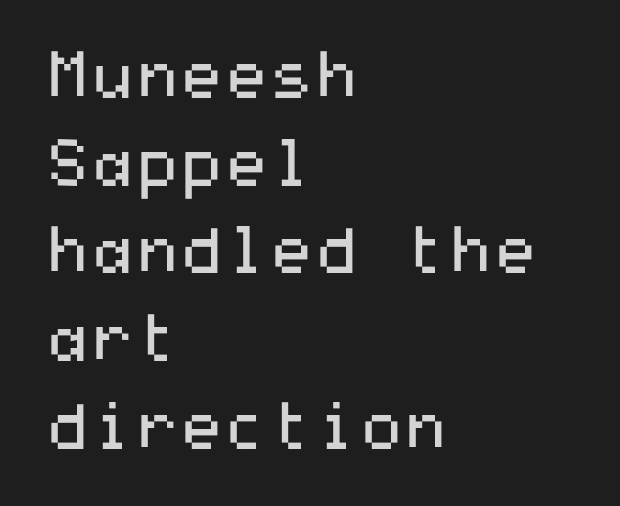
The image shows 64 px regular-weight, wide sans-serif type, upright; set left-aligned, normal line spacing (1.37x), normal letter spacing, not underlined; medium stroke contrast and a medium x-height.
